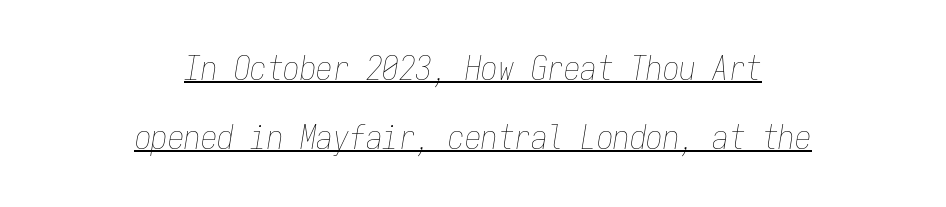
This sample has the even, mechanical cadence of fixed-width lettering. The rendered words wear a rule along their underside. Tracking value appears to be zero — textbook default spacing. This sample trades compactness for vertical openness between lines. The strokes carry an ordinary text weight at most.
